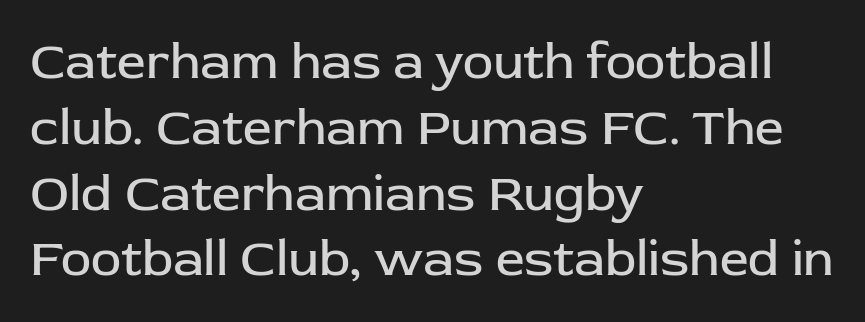
The type sits square on the baseline with zero lean. Nobody drew a line under any word here. Reading down the column, the eye jumps a familiar distance to each next line. Does the copy run flush right? No — it runs flush left. Weight class: somewhere from thin through regular.
